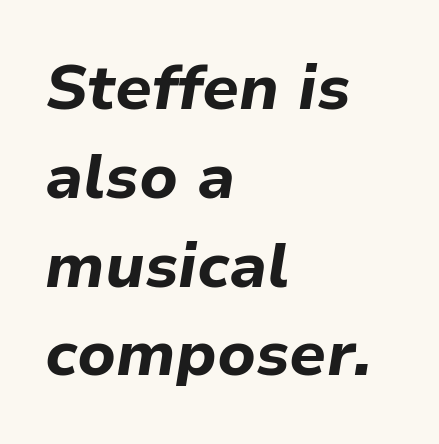
Q: Is the text bold? A: Yes.
Q: Is the text italic (slanted)? A: Yes, it leans right by about 9 degrees.
Q: Is the text underlined? A: No.
Q: How is the paragraph aligned? A: Left-aligned.
Q: Is the spacing between letters normal or unusually wide? A: Normal.
Q: Is the spacing between lines tight, normal or loose? A: Normal.
Q: Width (condensed, normal, or wide)? A: Normal.
Q: Stroke contrast? A: Low.
Q: x-height? A: Medium.
Q: Monospaced? A: No.
